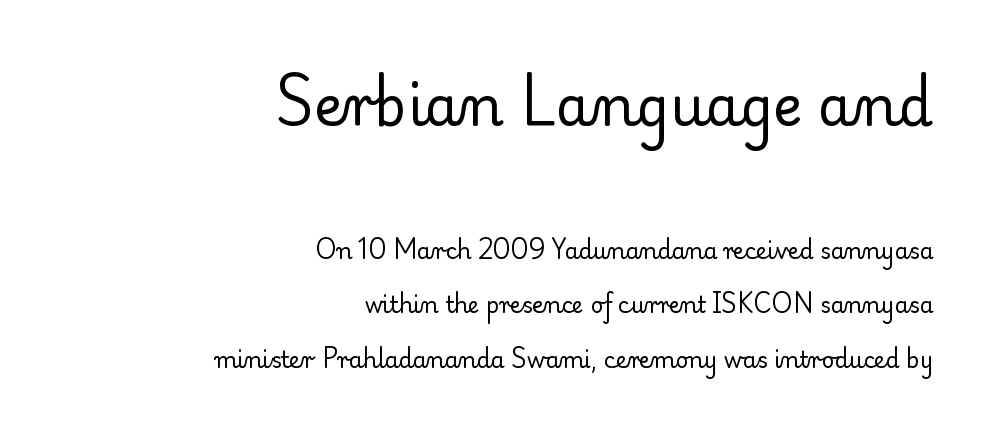
The space between consecutive lines is lavish. Unlike a clean sans, this face finishes its strokes with serifs. A typesetter would call this proportional, since set widths differ per character. Is the stroke heavy? The answer is a plain regular-or-lighter. This sample uses an upright cut, with every glyph sitting square on the baseline. The paragraph has a hard right edge and a soft left edge.
